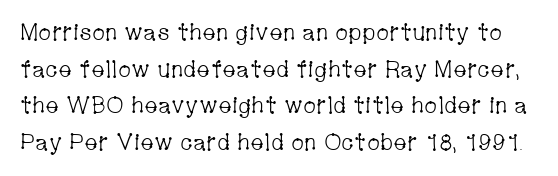
Letters rest on an invisible, unmarked baseline. The letterforms sit at book weight or below. These lines keep a tight, regular rhythm from letter to letter. Honestly, the row spacing looks completely unremarkable.
